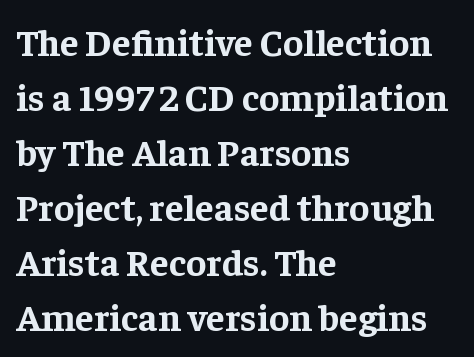
The image shows 38 px bold serif type, upright; set left-aligned, normal line spacing (1.45x), normal letter spacing, not underlined; low stroke contrast and a medium x-height.
